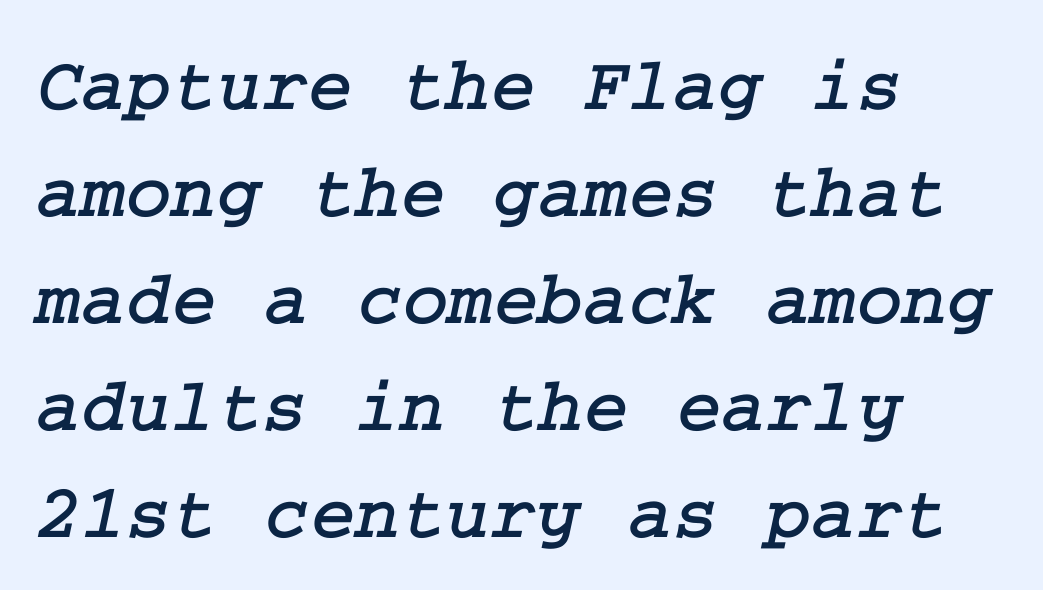
The image shows 77 px serif type; set left-aligned, normal line spacing (1.39x), normal letter spacing, not underlined; low stroke contrast and a medium x-height.
